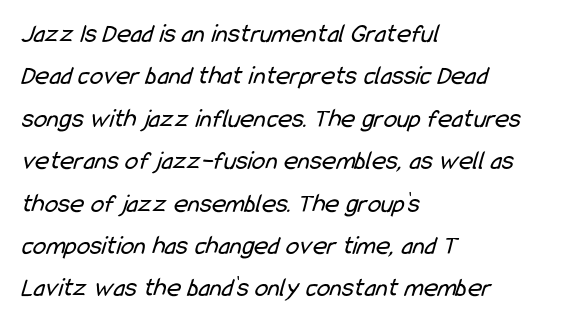
{"bold": "no", "underline": "no", "align": "left", "line_spacing": "normal", "line_spacing_ratio": 1.57, "letter_spacing": "normal", "letter_spacing_em": 0.0, "glyph_px": 27}
